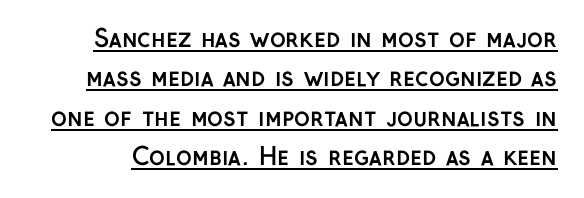
{"italic": "no", "bold": "yes", "underline": "yes", "line_spacing": "normal", "line_spacing_ratio": 1.64, "letter_spacing": "normal", "letter_spacing_em": 0.0, "glyph_px": 24}
